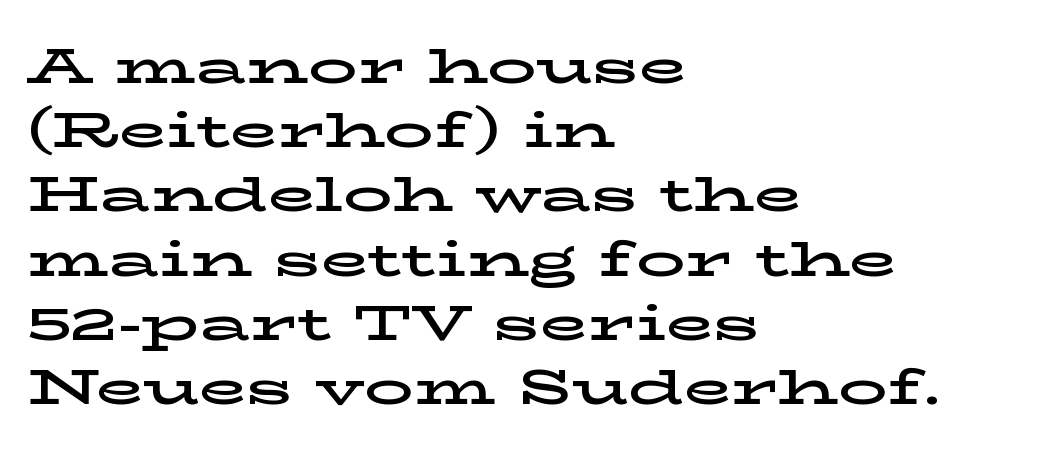
The image shows 49 px wide serif type, upright; set left-aligned, normal line spacing (1.31x), normal letter spacing, not underlined; low stroke contrast and a medium x-height.
